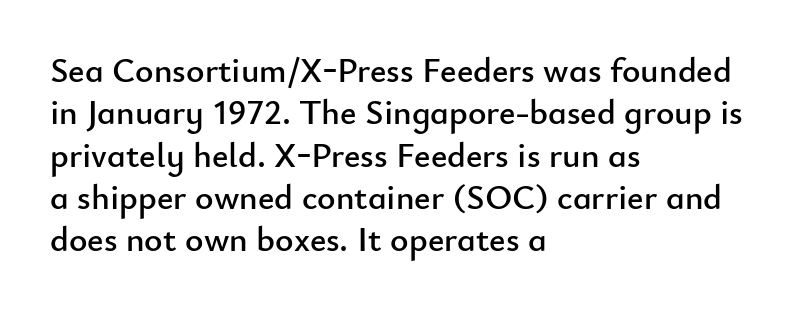
The image shows 35 px sans-serif type, upright; set left-aligned, line spacing 1.21x, normal letter spacing, not underlined; low stroke contrast and a small x-height.
